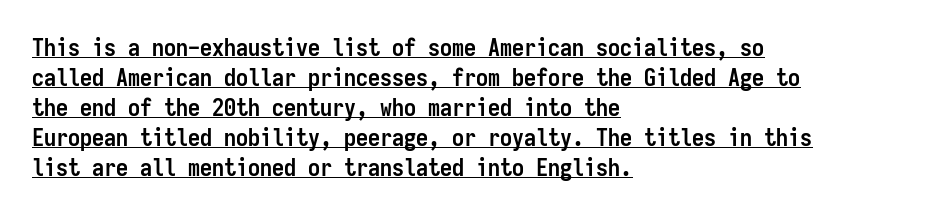
{"italic": "no", "bold": "yes", "underline": "yes", "align": "left", "line_spacing": "normal", "line_spacing_ratio": 1.25, "letter_spacing": "normal", "letter_spacing_em": 0.0, "glyph_px": 24}
